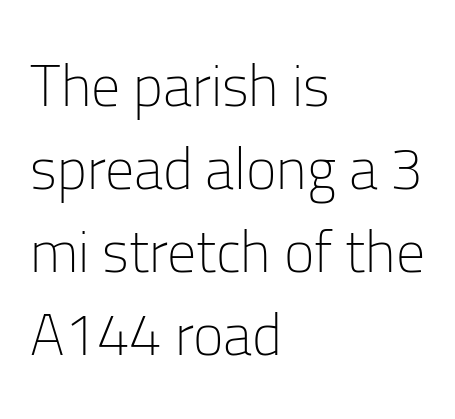
Bare-footed words on every line. Character widths vary here, with narrow letters taking less room than wide ones. The lines in this sample share a left origin and differ only in where they stop. Heft: none added — not bold. The letters stand straight up with perfectly vertical stems.
